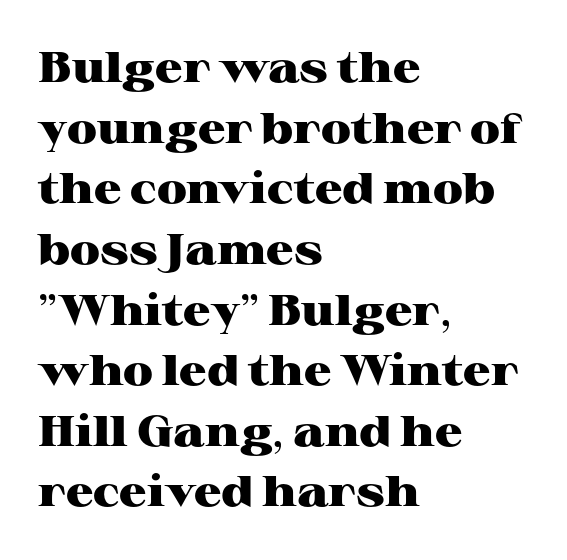
{"serif": "yes", "italic": "no", "bold": "yes", "weight": "heavy", "width": "wide", "stroke_contrast": "high", "x_height": "medium", "monospaced": "no", "underline": "no", "align": "left", "line_spacing": "normal", "line_spacing_ratio": 1.41, "letter_spacing": "normal", "letter_spacing_em": 0.0, "glyph_px": 43}
